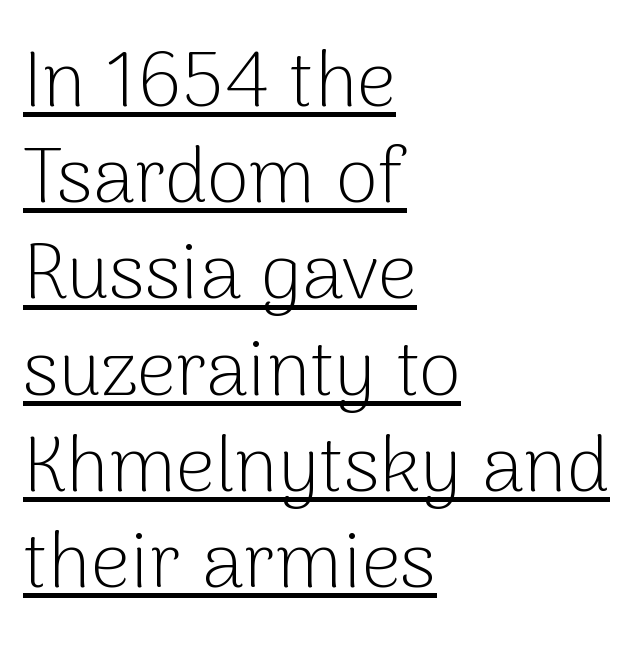
The passage shown stacks its lines at a standard gap. Inter-character spacing is left at the font's built-in metrics. This rendering employs a face without finishing strokes, i.e., a sans-serif. A quiet, ordinary-to-light weight characterises the typeface. If you drew a ruler down the left edge, every line would touch it.
